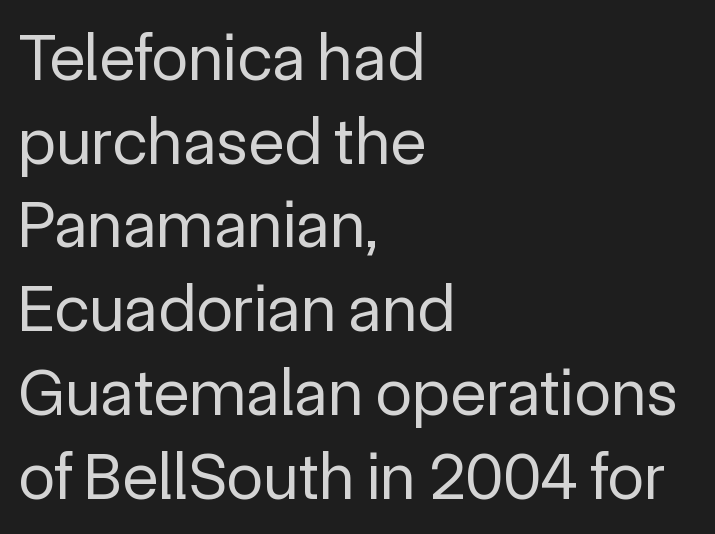
The image shows 67 px regular-weight sans-serif type, upright; set left-aligned, normal line spacing (1.25x), normal letter spacing, not underlined; a medium x-height.
